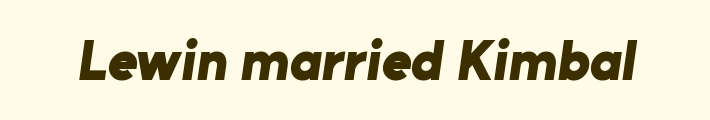
{"serif": "no", "bold": "yes", "weight": "bold", "width": "normal", "stroke_contrast": "low", "x_height": "medium", "monospaced": "no", "underline": "no", "letter_spacing": "normal", "letter_spacing_em": 0.0, "glyph_px": 57}
